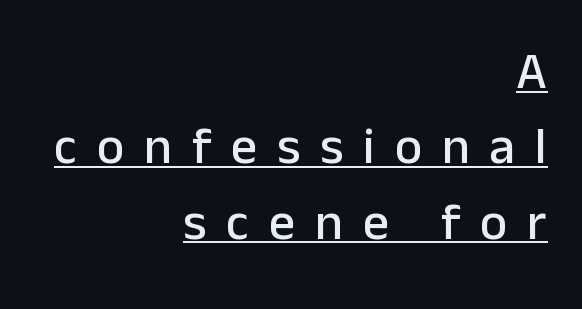
Caption: lettering with a line underneath. The lines sit at an ordinary, default distance from one another. The letterforms stand isolated, each surrounded by extra space. Spacing verdict: proportional, widths tailored to each character. The designer went with a sans here, leaving each stem footless.
